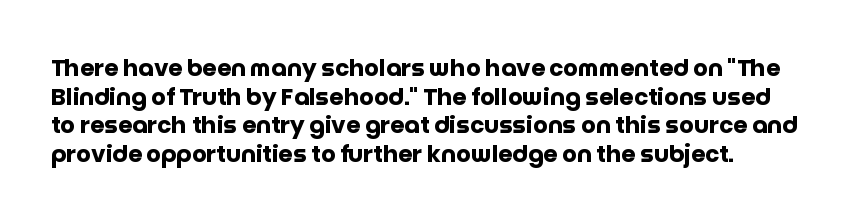
Anything drawn beneath the words? Only blank space. This sample keeps an unexceptional amount of space between lines. The letters are bold, with thick, heavy strokes. Words appear dense and cohesive because spacing is normal. Notice how the stems are strictly vertical — no italics here.
